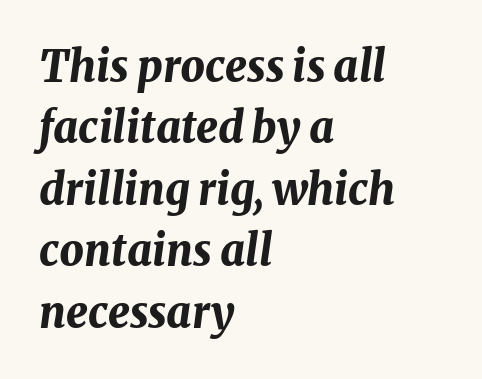
{"italic": "yes", "lean": "right", "slant_degrees": 8, "bold": "yes", "weight": "bold", "width": "normal", "stroke_contrast": "medium", "x_height": "medium", "monospaced": "no", "underline": "no", "align": "left", "line_spacing": "normal", "line_spacing_ratio": 1.43, "letter_spacing": "normal", "letter_spacing_em": 0.0, "glyph_px": 43}
